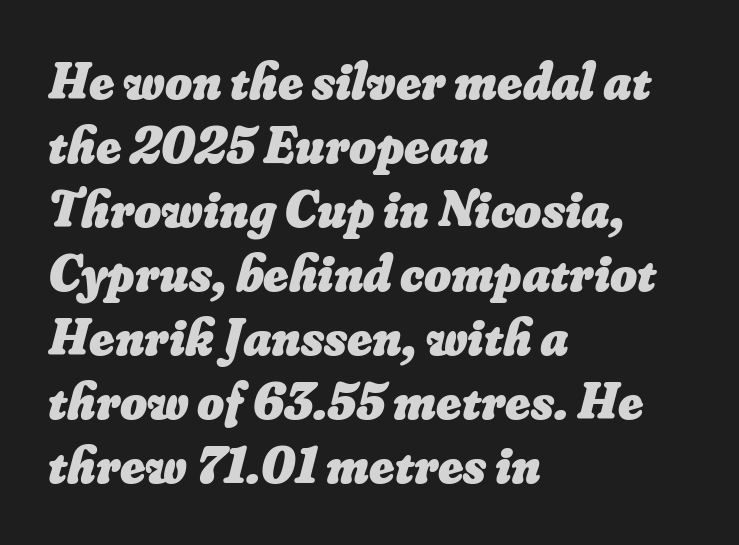
The image shows 52 px heavy type; set left-aligned, line spacing 1.23x, normal letter spacing, not underlined; low stroke contrast and a small x-height.
